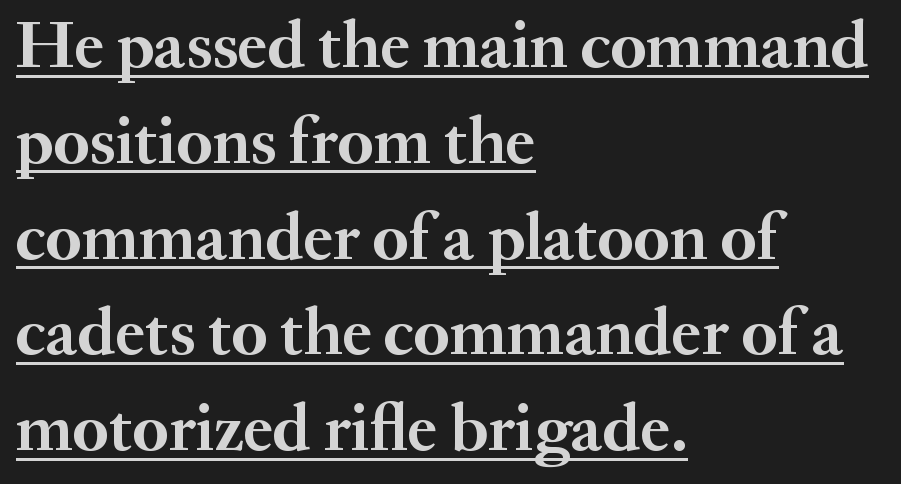
The image shows 67 px semibold serif type, upright; set left-aligned, normal line spacing (1.43x), normal letter spacing, underlined; medium stroke contrast and a small x-height.
